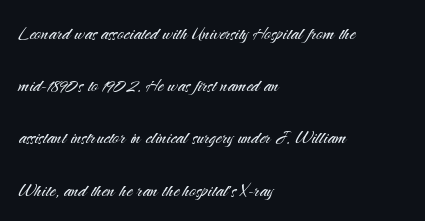
{"bold": "no", "underline": "no", "align": "left", "line_spacing": "loose", "line_spacing_ratio": 2.27, "letter_spacing": "normal", "letter_spacing_em": 0.0, "glyph_px": 23}
